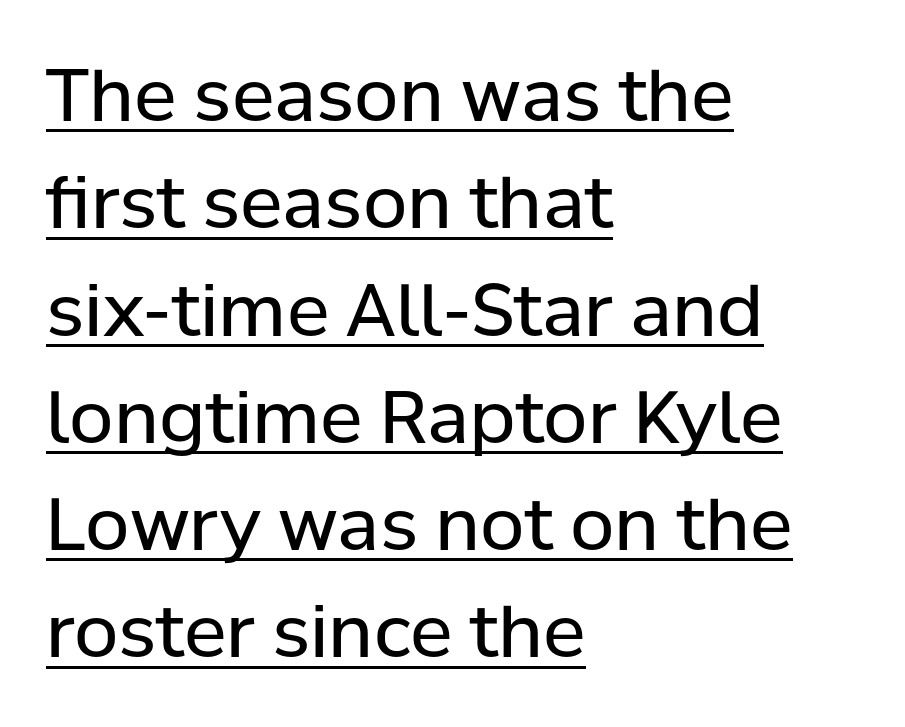
Does a line run under the words? Yes, clearly. The designer left line spacing at the default. Proportional: the letters do not fall into vertical columns. Each letter's strokes conclude bluntly, with no projecting serifs.
